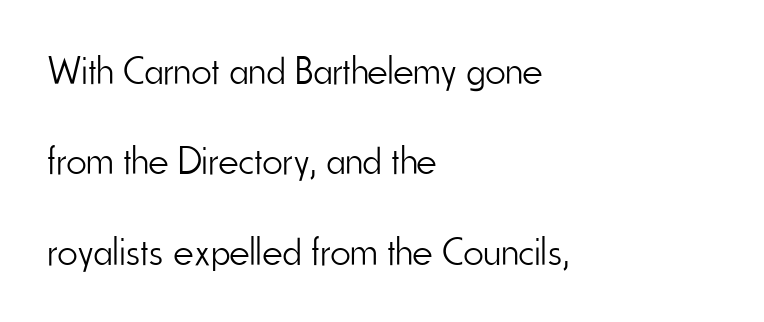
{"serif": "no", "italic": "no", "bold": "no", "weight": "light", "width": "condensed", "stroke_contrast": "low", "x_height": "small", "monospaced": "no", "underline": "no", "align": "left", "line_spacing": "loose", "line_spacing_ratio": 2.32, "letter_spacing": "normal", "letter_spacing_em": 0.0, "glyph_px": 39}
